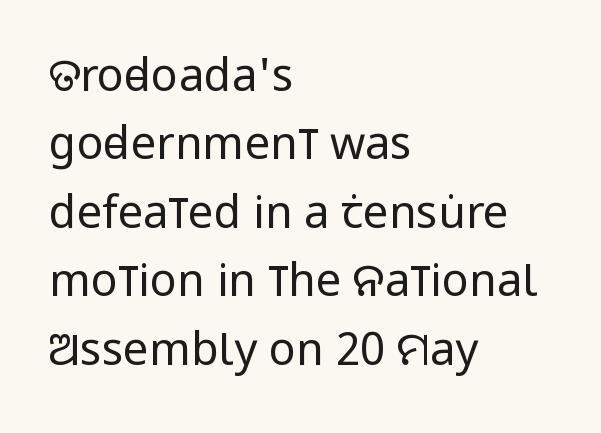
This block has exactly the height ordinary leading produces. Quick note: not italic, upright. The strokes are not fattened; the text isn't bold. Nothing unusual about the tracking: characters are spaced as the font intends. Lines of text with bare space underneath. This rendering uses left alignment, leaving the right contour irregular.
